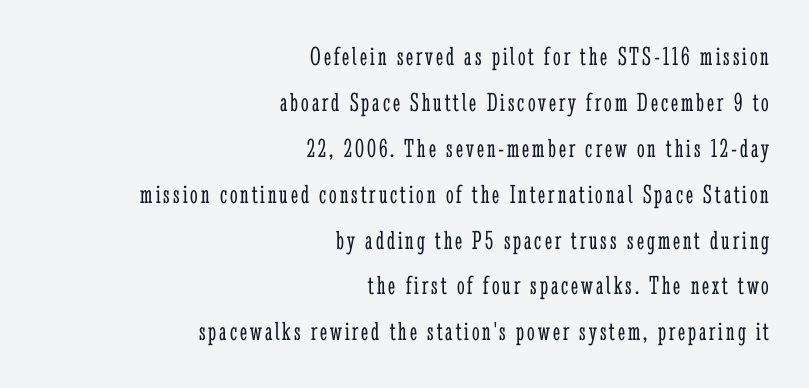
{"italic": "no", "bold": "no", "underline": "no", "align": "right", "line_spacing": "normal", "line_spacing_ratio": 1.7, "glyph_px": 27}
